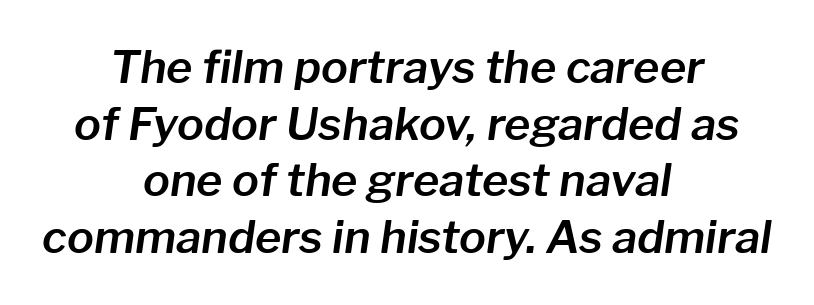
Would a proofreader flag this as italicized? Yes. Nothing unusual about the tracking: characters are spaced as the font intends. These lines sit exactly where default settings would place them. The rag falls on both sides of this text block equally. Beneath every word, the page is bare.
